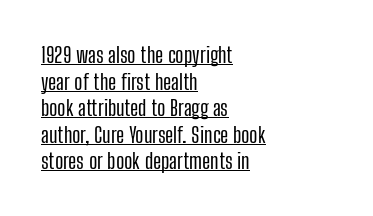
{"italic": "no", "underline": "yes", "align": "left", "line_spacing_ratio": 1.21, "letter_spacing": "normal", "letter_spacing_em": 0.0, "glyph_px": 22}
